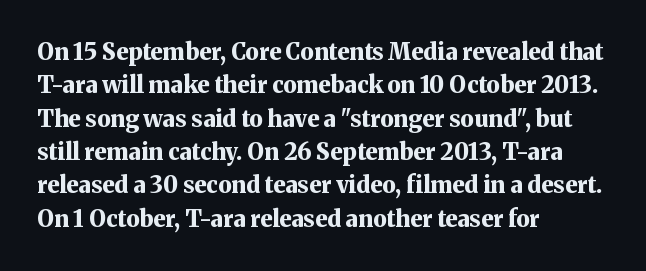
The image shows 23 px bold type, upright; set left-aligned, normal line spacing (1.45x), normal letter spacing, not underlined.
